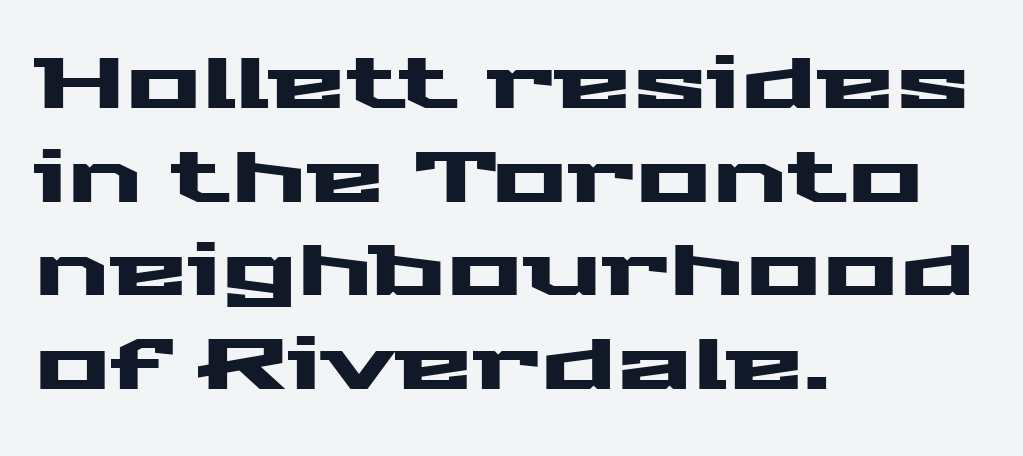
Q: Is the text italic (slanted)? A: No, it is upright.
Q: Is the typeface a serif or a sans-serif typeface? A: Sans-serif.
Q: Is the text underlined? A: No.
Q: How is the paragraph aligned? A: Left-aligned.
Q: Is the spacing between letters normal or unusually wide? A: Normal.
Q: Is the spacing between lines tight, normal or loose? A: Normal.
Q: Width (condensed, normal, or wide)? A: Wide.
Q: Stroke contrast? A: Medium.
Q: x-height? A: Medium.
Q: Monospaced? A: No.
